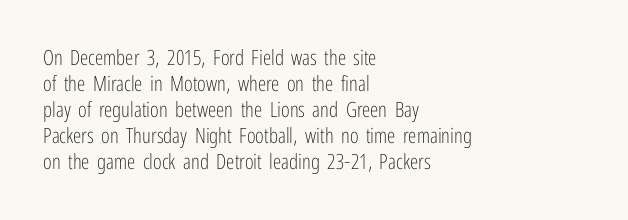
Q: Is the text bold? A: No.
Q: Is the text italic (slanted)? A: No, it is upright.
Q: Is the text underlined? A: No.
Q: How is the paragraph aligned? A: Left-aligned.
Q: Is the spacing between letters normal or unusually wide? A: Normal.
